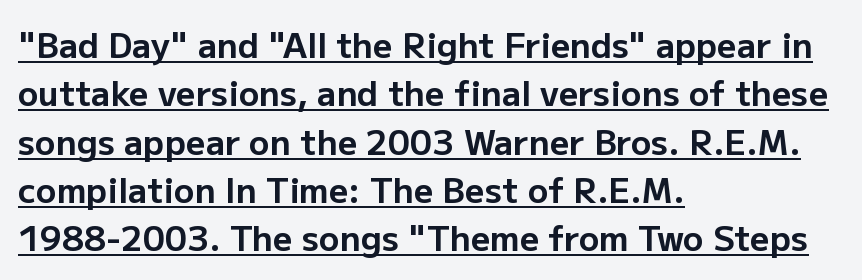
I'd call this a sans setting — the letters go barefoot. The font is running at its bold setting. Character widths vary here, with narrow letters taking less room than wide ones. Tracking here is standard; glyphs follow each other at the usual distance.
